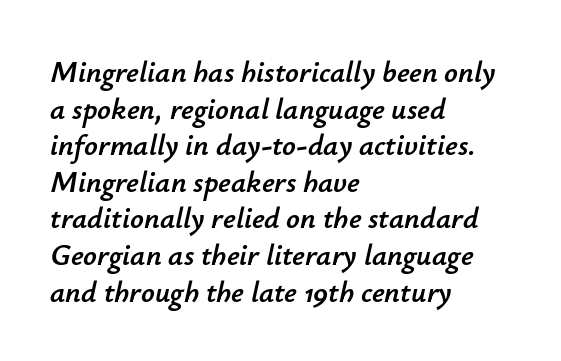
Characters follow at the spacing the type designer built in. Here the designer chose a conventional face with non-uniform glyph widths. Just letters on the line, the space beneath them empty. Visually the block forms a straight wall on the left and a jagged coastline on the right. The lettering tilts uniformly, giving the passage an italic look.
